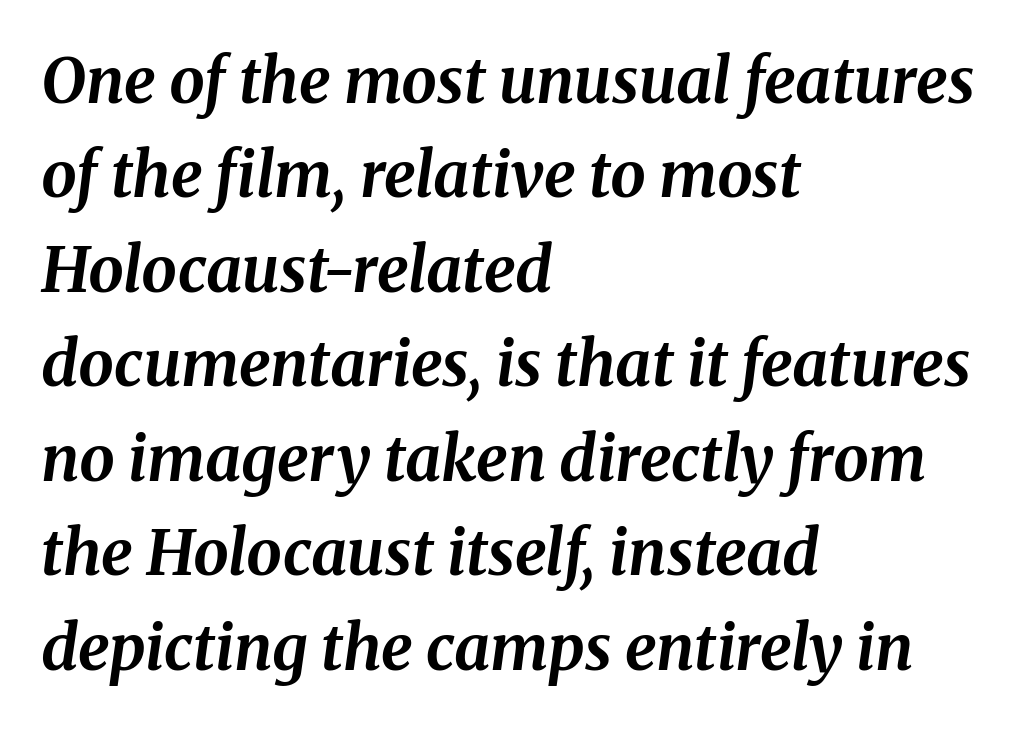
Summary of vertical rhythm: regular, with standard interline spacing. Underline: absent. A typesetter would call this zero additional tracking. In CSS terms this would be text-align: left.
